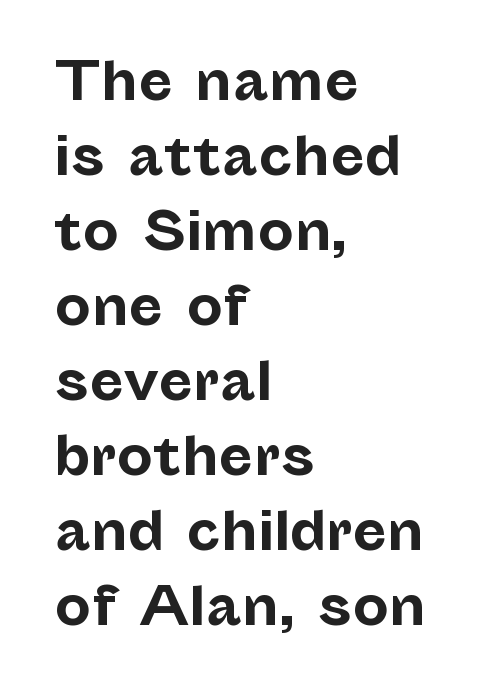
Q: Is the text bold? A: Yes.
Q: Is the text italic (slanted)? A: No, it is upright.
Q: Is the typeface a serif or a sans-serif typeface? A: Sans-serif.
Q: Is the text underlined? A: No.
Q: How is the paragraph aligned? A: Left-aligned.
Q: Is the spacing between letters normal or unusually wide? A: Normal.
Q: Is the spacing between lines tight, normal or loose? A: Normal.
Q: Width (condensed, normal, or wide)? A: Normal.
Q: Stroke contrast? A: Low.
Q: x-height? A: Medium.
Q: Monospaced? A: No.
